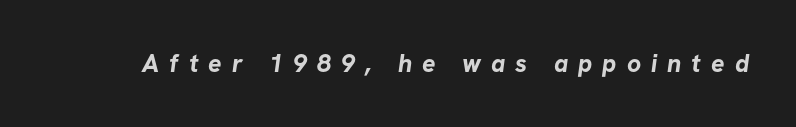
The image shows 25 px bold type; set unusually wide letter spacing (+0.4 em), not underlined.
